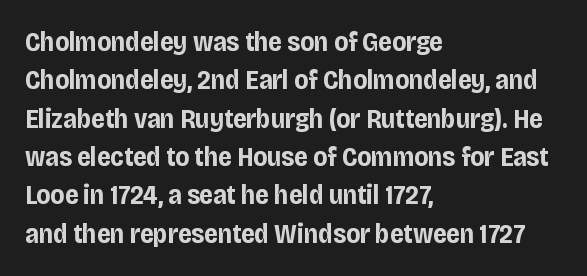
Glyph-to-glyph distance matches everyday printed text. Notice how thick the strokes are: this is what a full bold looks like. A normal amount of white space separates one row of letters from the next. Only glyphs here, with clear space below each row. Vertical strokes here are truly vertical.
